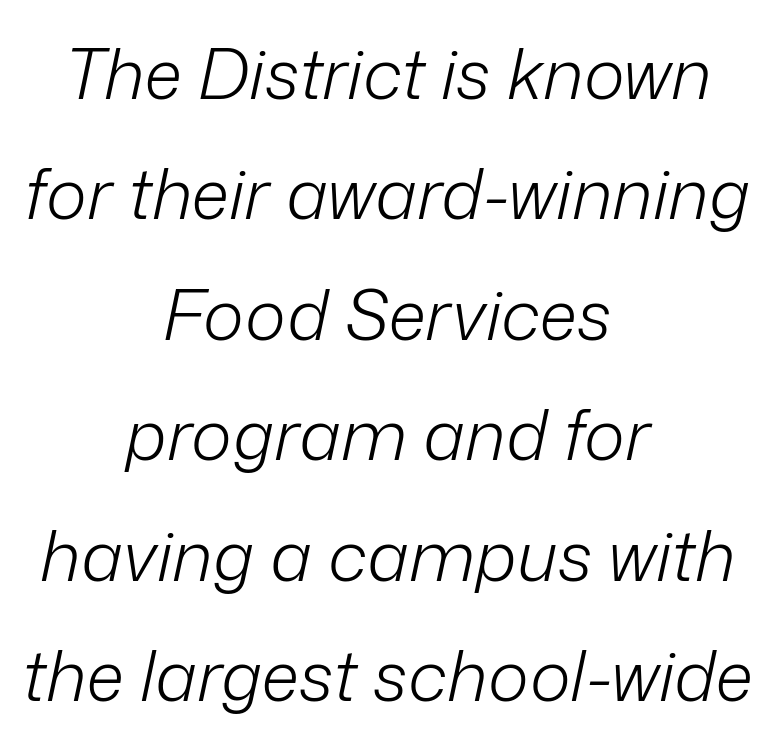
The image shows 70 px light type, italic (leaning right); set centered, line spacing 1.72x, normal letter spacing, not underlined; low stroke contrast and a medium x-height.
